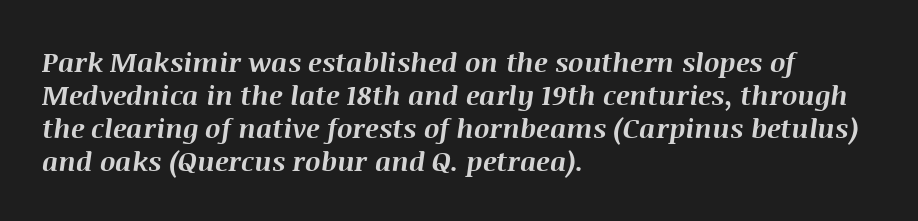
The image shows 27 px bold type, italic (leaning right); set left-aligned, line spacing 1.22x, normal letter spacing, not underlined.
